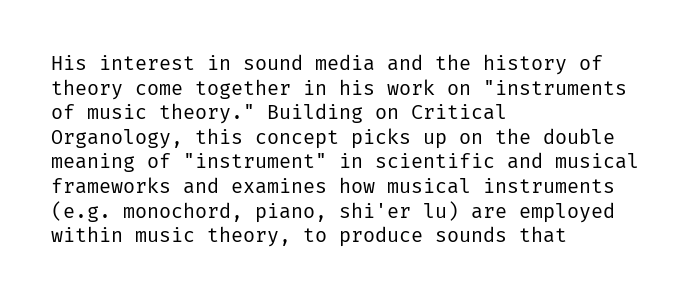
Casual observation: everything's shoved over to the left. This is not heavy type; no bold has been used. Italic? Not at all — the glyphs are vertical. The space beneath each line is pristine and unruled. No extra tracking has been applied to these lines.
